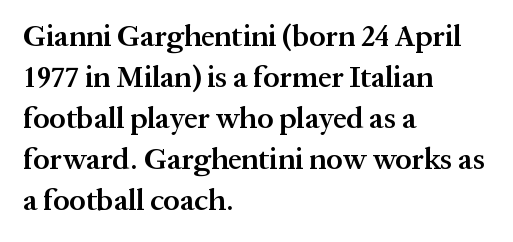
The image shows 30 px semibold serif type, upright; set left-aligned, normal line spacing (1.37x), normal letter spacing, not underlined; medium stroke contrast and a medium x-height.
